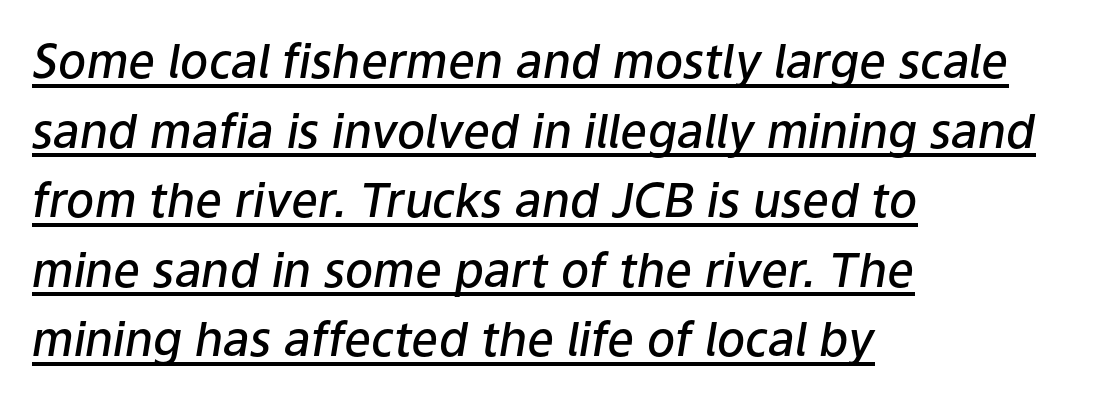
Q: Is the text bold? A: Semi-bold.
Q: Is the text italic (slanted)? A: Yes, it leans right by about 9 degrees.
Q: Is the text underlined? A: Yes.
Q: How is the paragraph aligned? A: Left-aligned.
Q: Is the spacing between letters normal or unusually wide? A: Normal.
Q: Is the spacing between lines tight, normal or loose? A: Normal.
Q: Width (condensed, normal, or wide)? A: Normal.
Q: Stroke contrast? A: Low.
Q: x-height? A: Medium.
Q: Monospaced? A: No.
